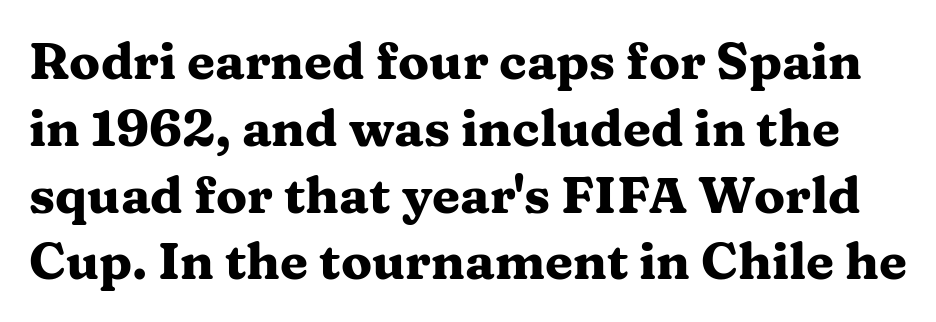
Does the type have serifs? Yes, each stem ends in a small foot. Decoration check: the copy has no underline. Rows of type keep a routine distance in the vertical direction. Rendered with straight, roman letterforms. Look at the stroke-to-counter ratio: heavy, a bold.
